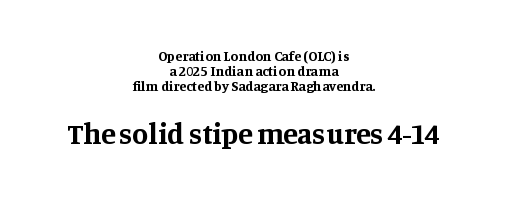
The image shows 29 px bold serif type, upright; set centered, tight line spacing (1.06x), normal letter spacing, not underlined; the second (bottom) block is 2.07x larger; medium stroke contrast and a large x-height.
